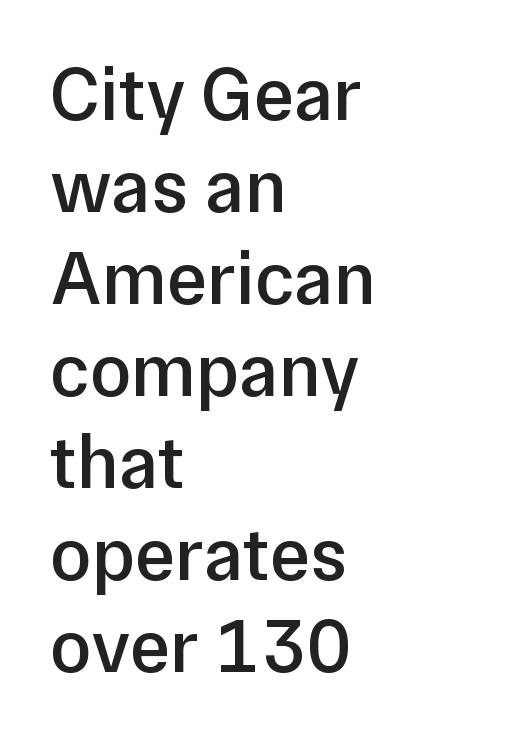
Q: Is the text bold? A: Semi-bold.
Q: Is the text italic (slanted)? A: No, it is upright.
Q: Is the typeface a serif or a sans-serif typeface? A: Sans-serif.
Q: Is the text underlined? A: No.
Q: How is the paragraph aligned? A: Left-aligned.
Q: Is the spacing between letters normal or unusually wide? A: Normal.
Q: Width (condensed, normal, or wide)? A: Normal.
Q: Stroke contrast? A: Low.
Q: x-height? A: Medium.
Q: Monospaced? A: No.
